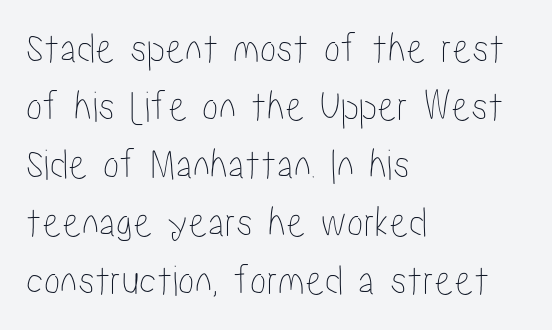
Q: Is the text italic (slanted)? A: No, it is upright.
Q: Is the text underlined? A: No.
Q: How is the paragraph aligned? A: Left-aligned.
Q: Is the spacing between letters normal or unusually wide? A: Normal.
Q: Is the spacing between lines tight, normal or loose? A: Normal.
Q: Width (condensed, normal, or wide)? A: Condensed.
Q: Stroke contrast? A: Low.
Q: x-height? A: Medium.
Q: Monospaced? A: No.
